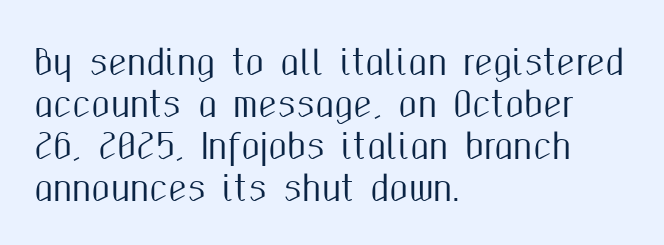
The image shows 34 px condensed sans-serif type, upright; set left-aligned, line spacing 1.24x, normal letter spacing, not underlined; medium stroke contrast and a medium x-height.
